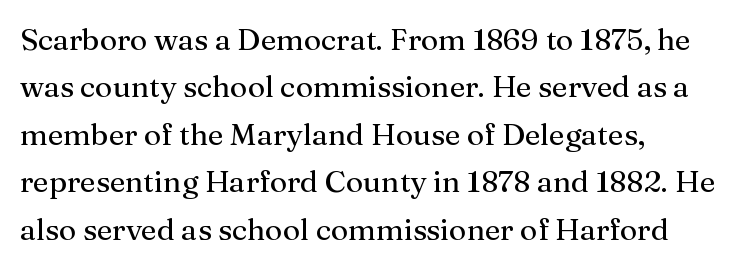
The image shows 30 px regular-weight serif type, upright; set left-aligned, normal line spacing (1.58x), normal letter spacing, not underlined; medium stroke contrast and a medium x-height.
